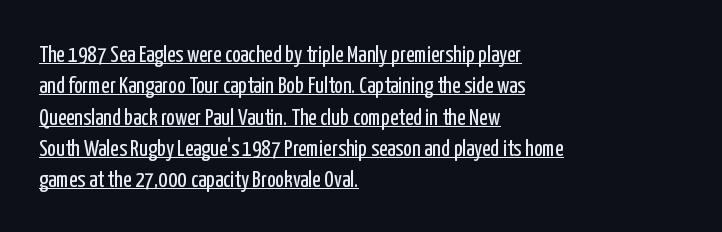
The image shows 23 px text type, upright; set left-aligned, normal line spacing (1.36x), normal letter spacing, underlined.
